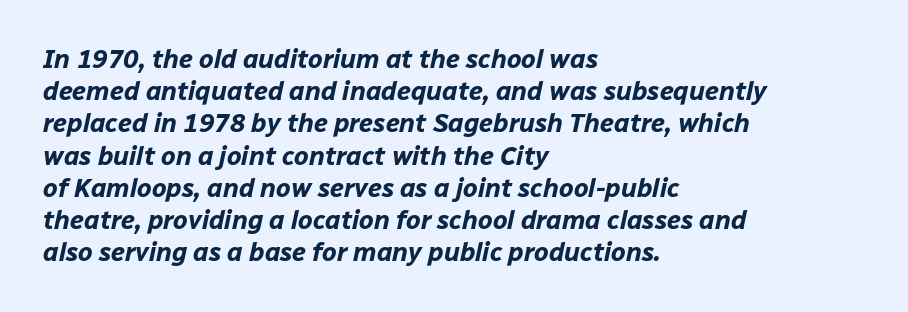
Does the weight exceed regular? Yes, all the way to bold. Underlining? Definitely not there. Left-aligned paragraph, ragged on the right. Does extra space separate the letters? No, they use regular spacing. An italicized treatment has been applied to the whole sample.
